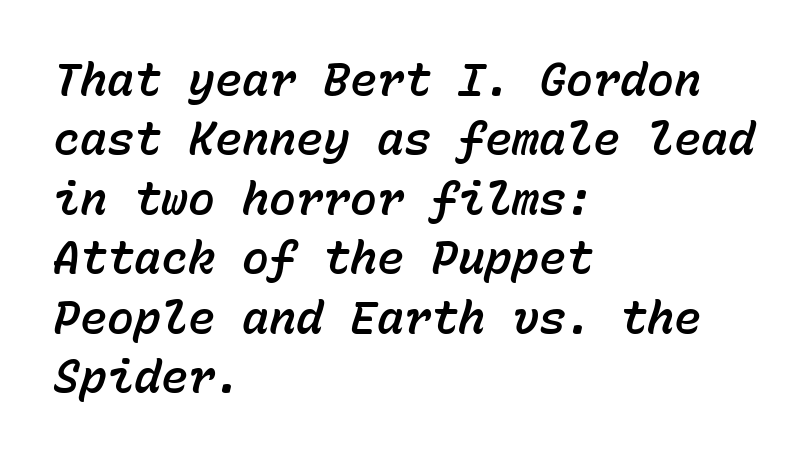
The image shows 45 px text type, italic (leaning right), monospaced; set left-aligned, normal line spacing (1.32x), normal letter spacing, not underlined; low stroke contrast and a medium x-height.
